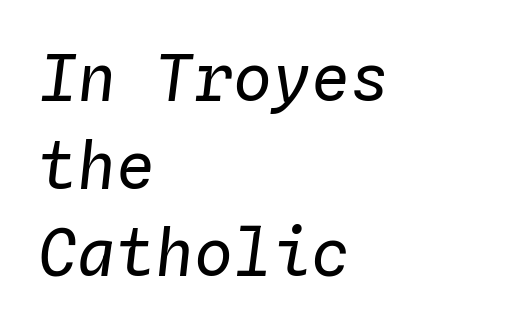
Each letter, wide or thin by design, is forced into the same width here. Line spacing here is normal. This rendering leaves character spacing at its baseline value. The rendering anchors every line to the left-hand side. You can tell it's italic because the verticals aren't actually vertical.
